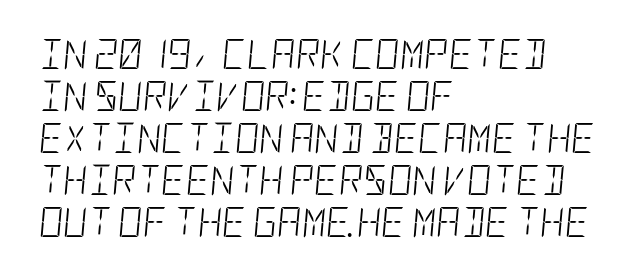
Which margin do the lines hug? The left one — the right edge is uneven. The specimen omits any rule beneath the text block's lines. A light-to-regular cut is what we see here. This sample uses plain, unmodified letter spacing.
